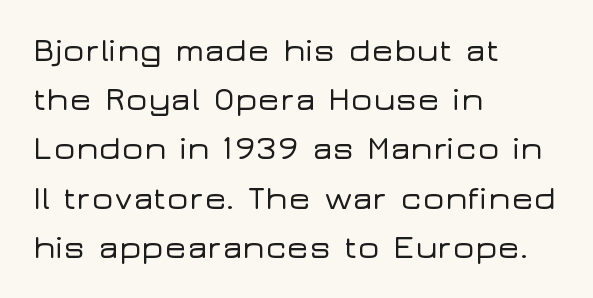
Q: Is the text italic (slanted)? A: No, it is upright.
Q: Is the typeface a serif or a sans-serif typeface? A: Sans-serif.
Q: Is the text underlined? A: No.
Q: How is the paragraph aligned? A: Left-aligned.
Q: Is the spacing between letters normal or unusually wide? A: Normal.
Q: Is the spacing between lines tight, normal or loose? A: Normal.
Q: Width (condensed, normal, or wide)? A: Wide.
Q: Stroke contrast? A: Low.
Q: x-height? A: Medium.
Q: Monospaced? A: No.
